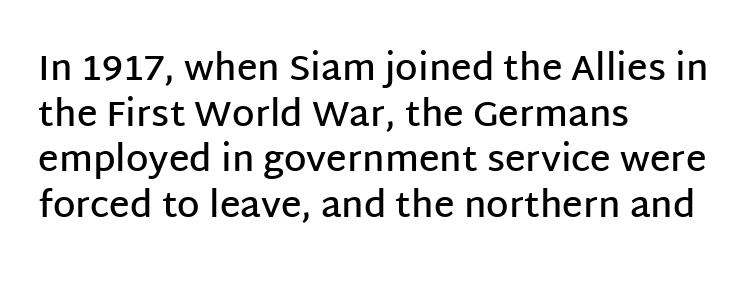
A fair bit of extra ink — the face is semibold, not bold. Proportional: the letters do not fall into vertical columns. Does the copy run flush right? No — it runs flush left. The designer left line spacing at the default. The lettering stays uniformly vertical, giving the passage a roman look.
